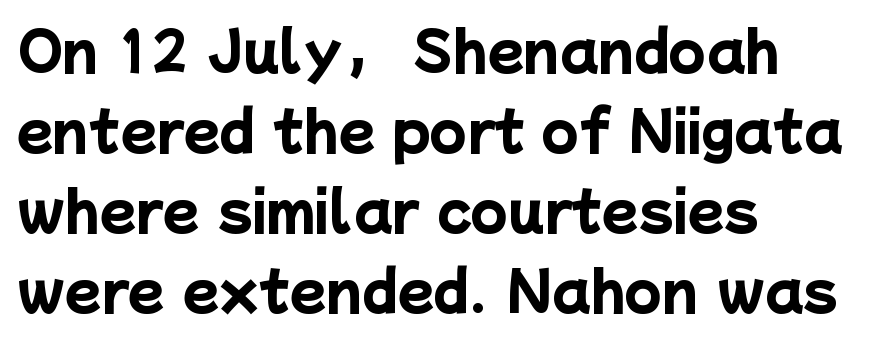
Compared with typical paragraphs, the rows here are spaced about the same. Set as a true bold cut, around the 700 mark. One-word summary of the alignment: left. The rendering uses natural spacing where letterforms have individual widths. There is no visible air inserted between adjacent glyphs.
